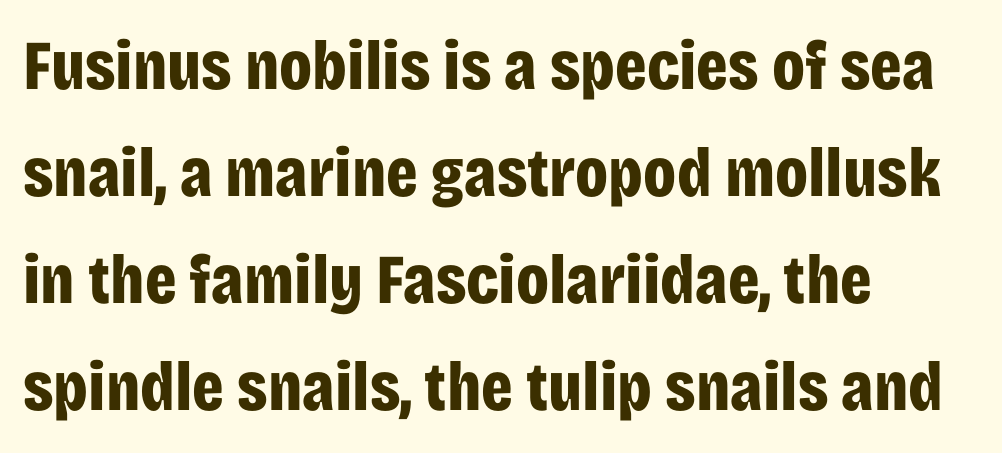
Underline: absent. The letters sit at their default tracking, neither squeezed nor spread. The passage shown is typed in a proportional face where columns would drift. Posture: vertical. Normally led — the rows are evenly, conventionally spaced.
